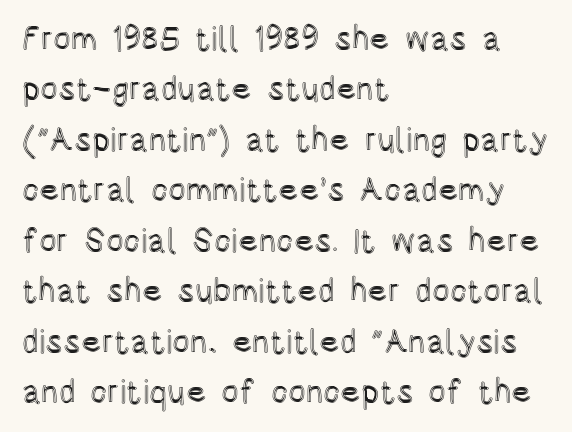
Nope, not italic — everything's standing straight. The lines sit at an ordinary, default distance from one another. Here the designer chose a conventional face with non-uniform glyph widths. Descenders hang freely into open space. There is no visible air inserted between adjacent glyphs.
